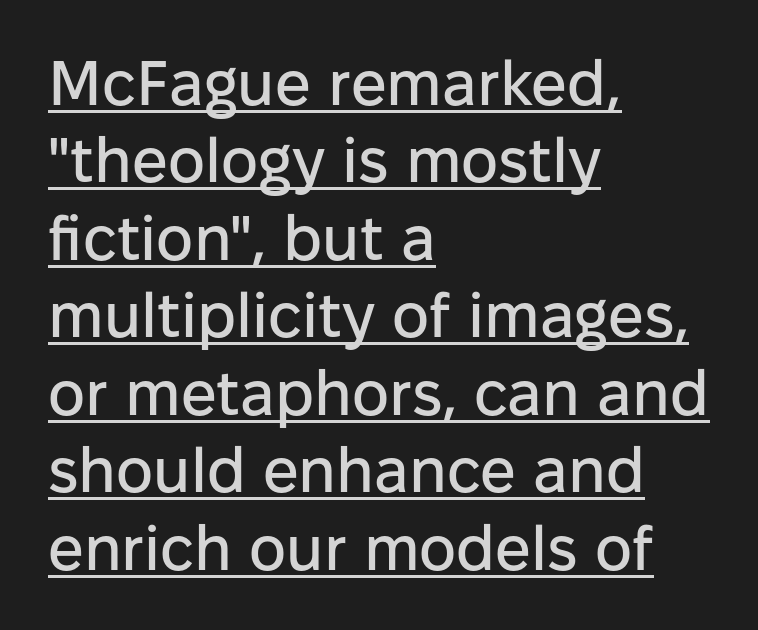
The passage shown is typed in a proportional face where columns would drift. The lettering holds an erect, upright posture throughout. Does the type have serifs? No, each stem ends abruptly. Look at the tracking — it's just the regular setting, nothing added. Looks like someone drew a line under every word here.
